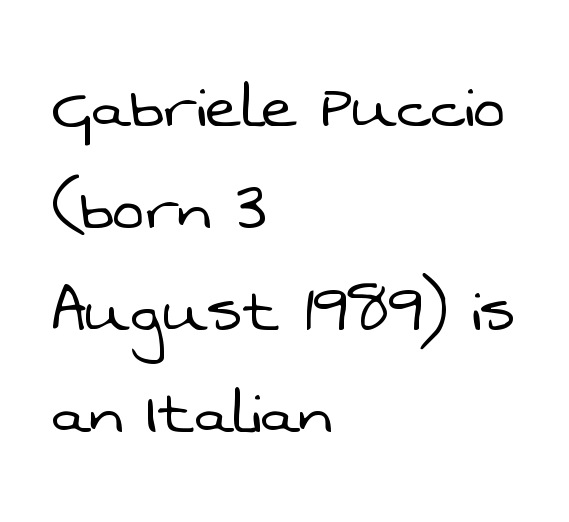
Q: Is the text bold? A: No.
Q: Is the typeface a serif or a sans-serif typeface? A: Sans-serif.
Q: Is the text underlined? A: No.
Q: How is the paragraph aligned? A: Left-aligned.
Q: Is the spacing between letters normal or unusually wide? A: Normal.
Q: Is the spacing between lines tight, normal or loose? A: Normal.
Q: Width (condensed, normal, or wide)? A: Normal.
Q: Stroke contrast? A: Low.
Q: x-height? A: Medium.
Q: Monospaced? A: No.
